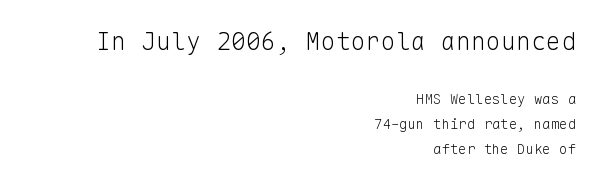
{"italic": "no", "bold": "no", "underline": "no", "align": "right", "line_spacing_ratio": 1.79, "letter_spacing": "normal", "letter_spacing_em": 0.0, "larger_block": "first", "size_ratio": 1.79, "glyph_px": 25}
